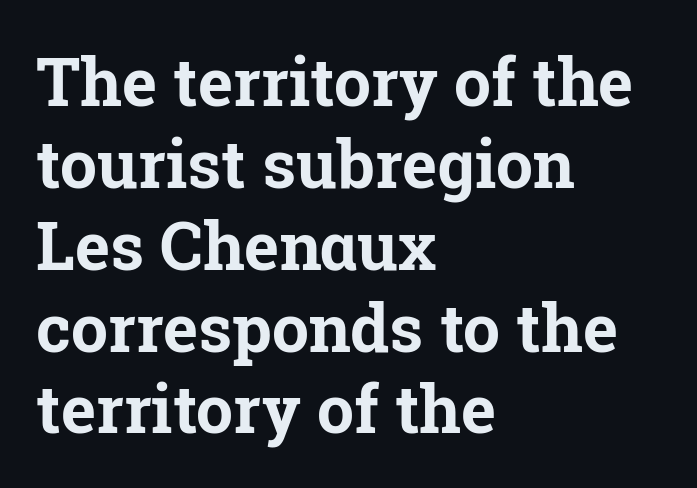
Q: Is the text bold? A: Yes.
Q: Is the text italic (slanted)? A: No, it is upright.
Q: Is the typeface a serif or a sans-serif typeface? A: Serif.
Q: Is the text underlined? A: No.
Q: How is the paragraph aligned? A: Left-aligned.
Q: Is the spacing between letters normal or unusually wide? A: Normal.
Q: Width (condensed, normal, or wide)? A: Normal.
Q: Stroke contrast? A: Low.
Q: x-height? A: Medium.
Q: Monospaced? A: No.
